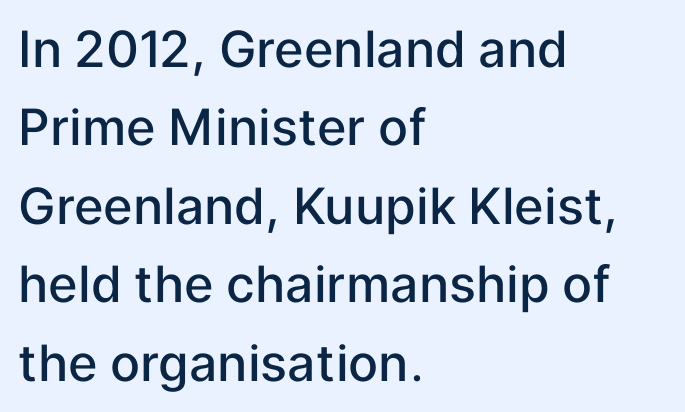
The image shows 50 px semibold sans-serif type, upright; set left-aligned, normal line spacing (1.57x), normal letter spacing, not underlined; low stroke contrast and a medium x-height.
